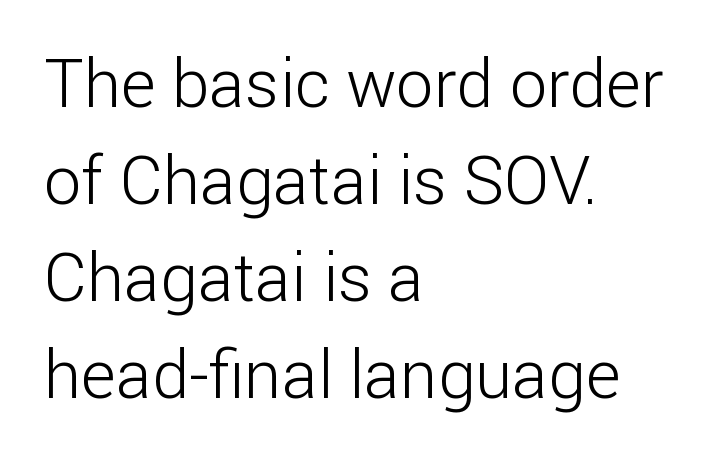
Q: Is the text bold? A: No.
Q: Is the text italic (slanted)? A: No, it is upright.
Q: Is the typeface a serif or a sans-serif typeface? A: Sans-serif.
Q: Is the text underlined? A: No.
Q: How is the paragraph aligned? A: Left-aligned.
Q: Is the spacing between letters normal or unusually wide? A: Normal.
Q: Is the spacing between lines tight, normal or loose? A: Normal.
Q: Width (condensed, normal, or wide)? A: Normal.
Q: Stroke contrast? A: Low.
Q: x-height? A: Medium.
Q: Monospaced? A: No.
